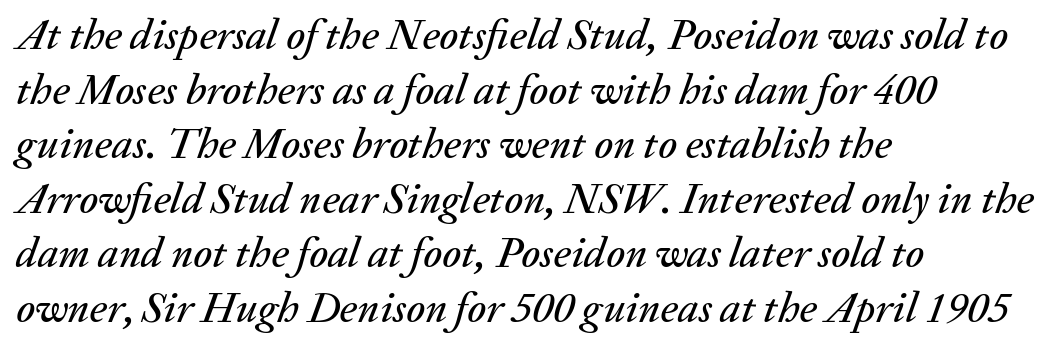
Rendered with sloped, italic letterforms. Between one letter and the next there's only the usual sliver of space. Glance below the letters and you will spot only blank space. Do the characters align in a grid? No, the font is proportional.
